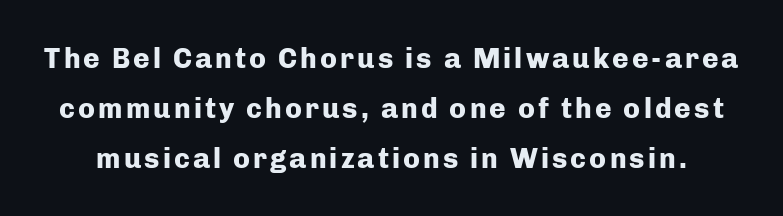
Bare-footed words on every line. The letters stand upright; this is a roman face. The strokes are fattened all the way to bold. Stroke terminals: plain, sans-serif. A typesetter would call this proportional, since set widths differ per character.
